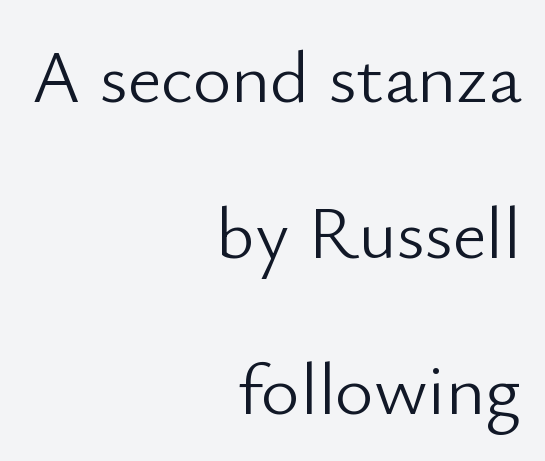
Nothing heavy about these letters — not bold at all. The passage shown is typed in a proportional face where columns would drift. A typesetter would call this leading open, well beyond the default. Each line ends at the same right margin while the left side varies. It's the straight-up-and-down kind of type.
